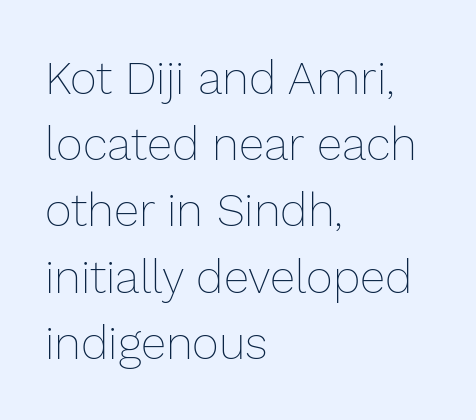
{"italic": "no", "bold": "no", "weight": "thin", "width": "normal", "stroke_contrast": "low", "x_height": "medium", "monospaced": "no", "underline": "no", "align": "left", "line_spacing": "normal", "line_spacing_ratio": 1.44, "letter_spacing": "normal", "letter_spacing_em": 0.0, "glyph_px": 46}
